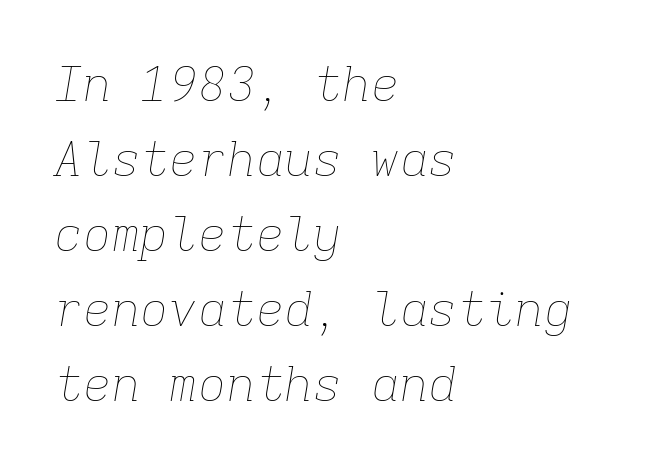
{"italic": "yes", "lean": "right", "slant_degrees": 9, "bold": "no", "weight": "thin", "width": "normal", "stroke_contrast": "low", "x_height": "medium", "monospaced": "yes", "underline": "no", "align": "left", "line_spacing": "normal", "line_spacing_ratio": 1.56, "letter_spacing": "normal", "letter_spacing_em": 0.0, "glyph_px": 48}
